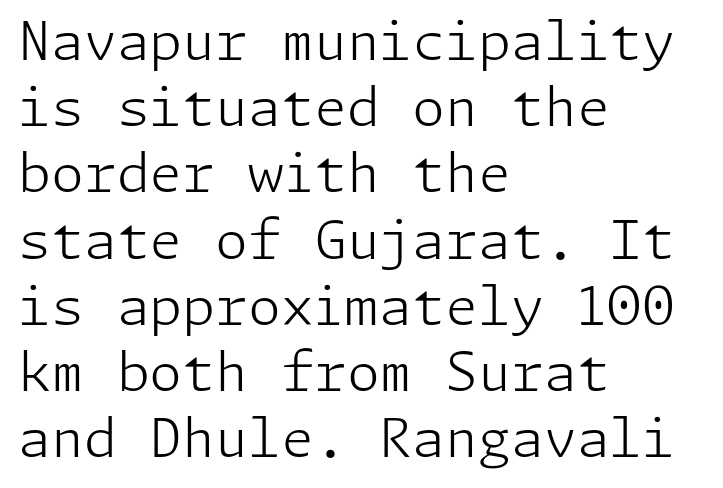
Q: Is the text bold? A: No.
Q: Is the text italic (slanted)? A: No, it is upright.
Q: Is the typeface a serif or a sans-serif typeface? A: Sans-serif.
Q: Is the text underlined? A: No.
Q: How is the paragraph aligned? A: Left-aligned.
Q: Is the spacing between letters normal or unusually wide? A: Normal.
Q: Is the spacing between lines tight, normal or loose? A: Normal.
Q: Width (condensed, normal, or wide)? A: Normal.
Q: Stroke contrast? A: Low.
Q: x-height? A: Medium.
